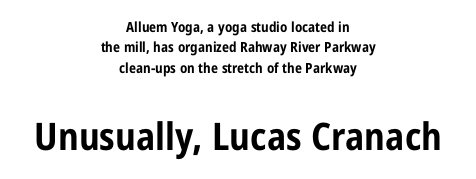
{"serif": "no", "italic": "no", "bold": "yes", "weight": "bold", "width": "condensed", "stroke_contrast": "low", "x_height": "medium", "monospaced": "no", "underline": "no", "align": "center", "line_spacing": "normal", "line_spacing_ratio": 1.46, "letter_spacing": "normal", "letter_spacing_em": 0.0, "larger_block": "second", "size_ratio": 2.71, "glyph_px": 38}
